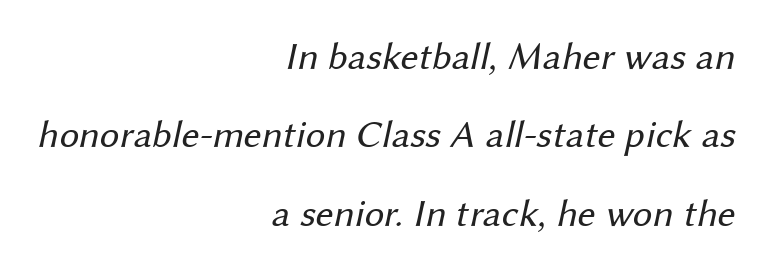
Where is the straight margin? On the right. Widely set lines give the paragraph a tall, airy silhouette. Here the glyphs are tracked normally, forming tight word shapes. Each letter keeps its own natural width here, so spacing adapts to shape. Stroke thickness stays within the range of a standard reading face or lighter.
